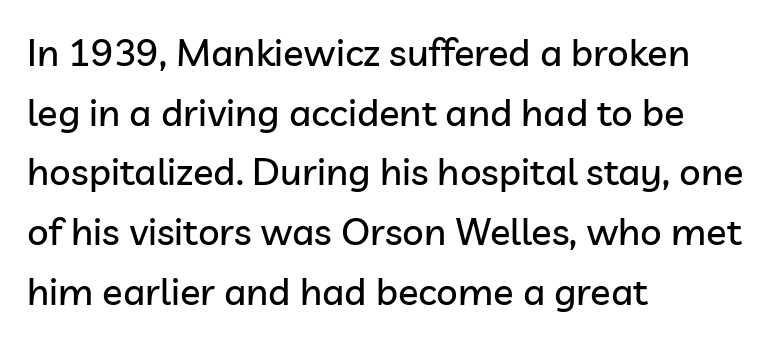
{"serif": "no", "italic": "no", "width": "normal", "stroke_contrast": "low", "x_height": "medium", "monospaced": "no", "underline": "no", "align": "left", "line_spacing": "normal", "line_spacing_ratio": 1.57, "letter_spacing": "normal", "letter_spacing_em": 0.0, "glyph_px": 38}
